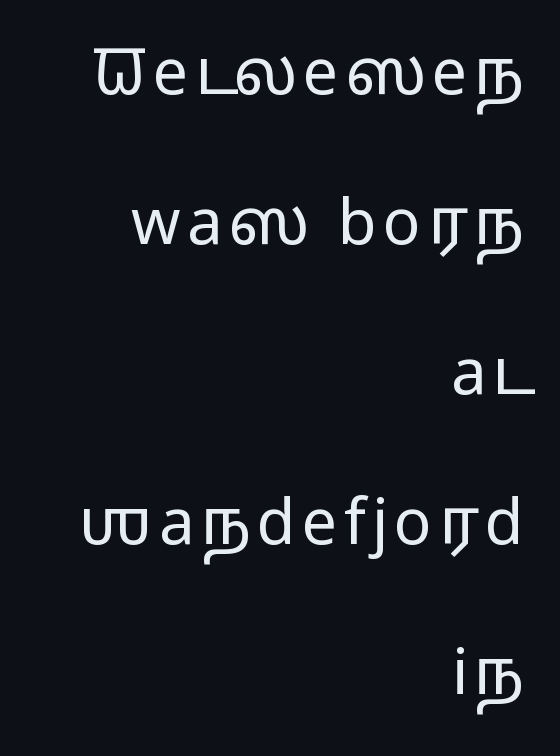
{"serif": "no", "italic": "no", "bold": "no", "weight": "light", "width": "wide", "stroke_contrast": "low", "x_height": "medium", "monospaced": "no", "underline": "no", "align": "right", "line_spacing": "loose", "line_spacing_ratio": 2.38, "glyph_px": 63}
